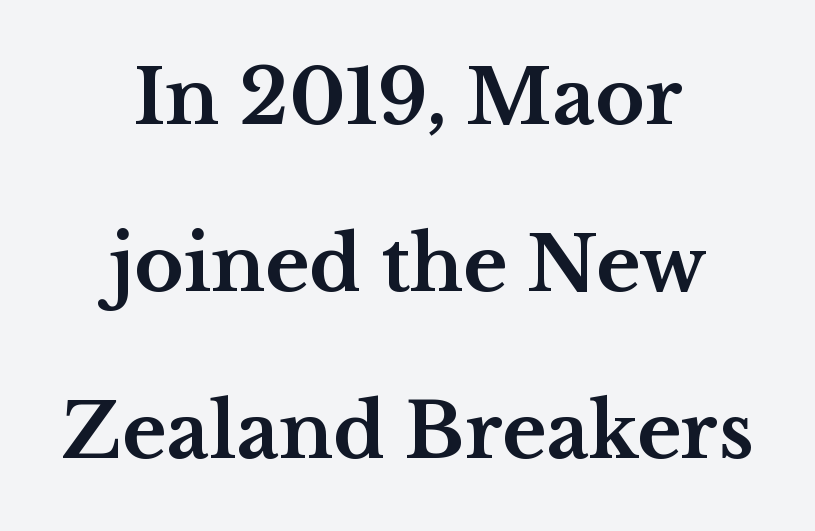
Plain, unruled lines of type. You can tell from the footed stems that serif type was used. Set as a true bold cut, around the 700 mark. Think of a printed novel: that variable character pitch is what you see here. Italic: no, the glyphs are upright roman. Which margin do the lines hug? Neither — every line sits in the middle.
